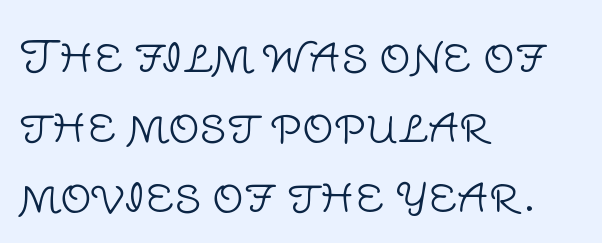
{"serif": "no", "bold": "no", "weight": "light", "width": "normal", "stroke_contrast": "low", "x_height": "large", "monospaced": "no", "underline": "no", "align": "left", "line_spacing": "normal", "line_spacing_ratio": 1.59, "letter_spacing": "normal", "letter_spacing_em": 0.0, "glyph_px": 44}
